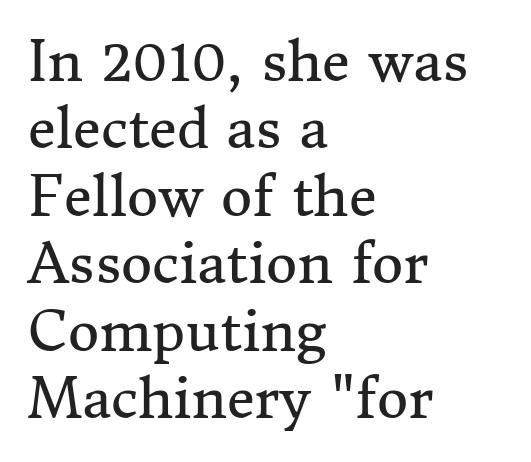
Q: Is the text bold? A: No.
Q: Is the text italic (slanted)? A: No, it is upright.
Q: Is the typeface a serif or a sans-serif typeface? A: Serif.
Q: Is the text underlined? A: No.
Q: How is the paragraph aligned? A: Left-aligned.
Q: Is the spacing between letters normal or unusually wide? A: Normal.
Q: Is the spacing between lines tight, normal or loose? A: Normal.
Q: Width (condensed, normal, or wide)? A: Normal.
Q: Stroke contrast? A: Medium.
Q: x-height? A: Medium.
Q: Monospaced? A: No.
